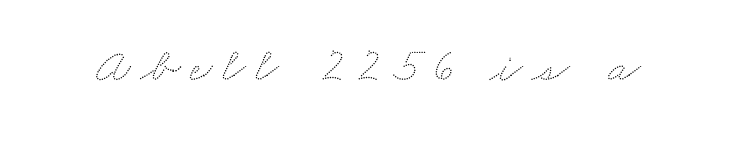
The space beneath each line is pristine and unruled. This sample has the flowing, uneven cadence of proportional lettering. A typesetter would call this heavily tracked-out type.
